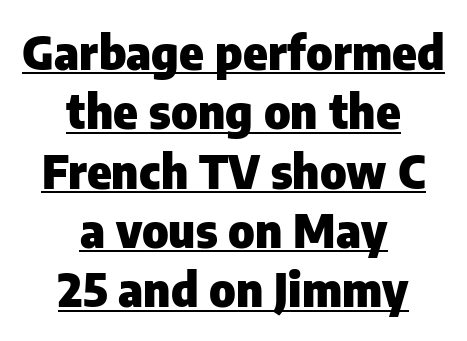
Q: Is the text bold? A: Yes.
Q: Is the text italic (slanted)? A: No, it is upright.
Q: Is the typeface a serif or a sans-serif typeface? A: Sans-serif.
Q: Is the text underlined? A: Yes.
Q: How is the paragraph aligned? A: Centered.
Q: Is the spacing between letters normal or unusually wide? A: Normal.
Q: Is the spacing between lines tight, normal or loose? A: Normal.
Q: Width (condensed, normal, or wide)? A: Normal.
Q: Stroke contrast? A: Low.
Q: x-height? A: Medium.
Q: Monospaced? A: No.
